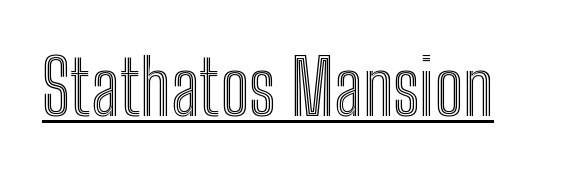
{"italic": "no", "width": "condensed", "x_height": "medium", "monospaced": "no", "underline": "yes", "letter_spacing": "normal", "letter_spacing_em": 0.0, "glyph_px": 75}
